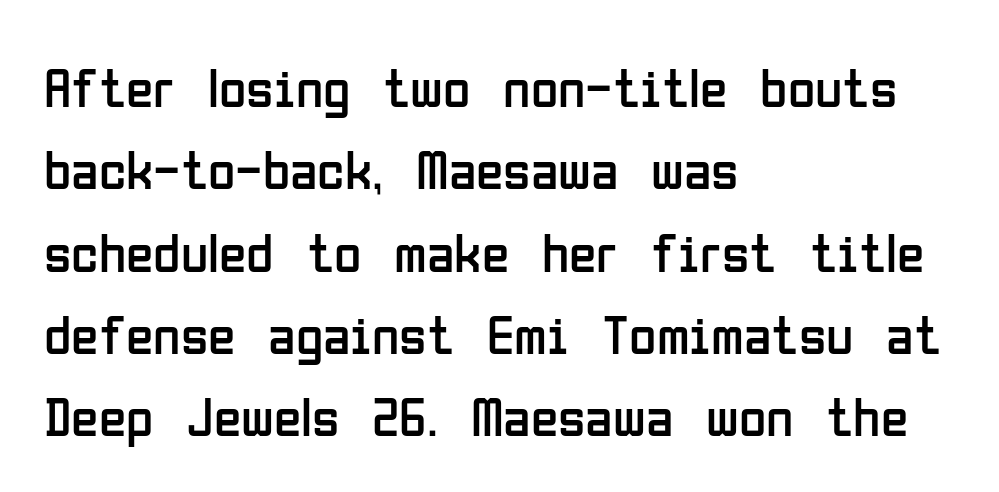
{"serif": "no", "italic": "no", "bold": "no", "weight": "regular", "width": "condensed", "stroke_contrast": "low", "x_height": "medium", "monospaced": "no", "underline": "no", "align": "left", "line_spacing": "normal", "line_spacing_ratio": 1.47, "letter_spacing": "normal", "letter_spacing_em": 0.0, "glyph_px": 56}
